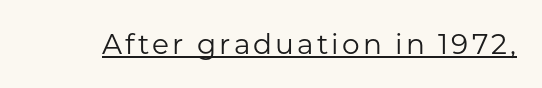
{"serif": "no", "italic": "no", "bold": "no", "weight": "regular", "width": "normal", "stroke_contrast": "low", "x_height": "medium", "monospaced": "no", "underline": "yes", "glyph_px": 28}
